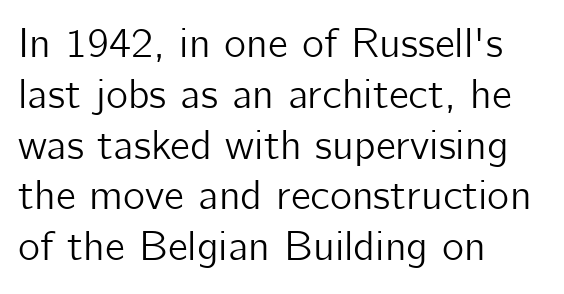
The image shows 42 px sans-serif type, upright; set left-aligned, line spacing 1.21x, normal letter spacing, not underlined; low stroke contrast and a medium x-height.
